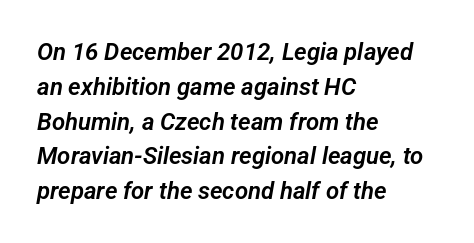
Line starts are locked; line ends wander. Does the leading feel generous? No, just average. Only glyphs here, with clear space below each row. This rendering leaves character spacing at its baseline value.
